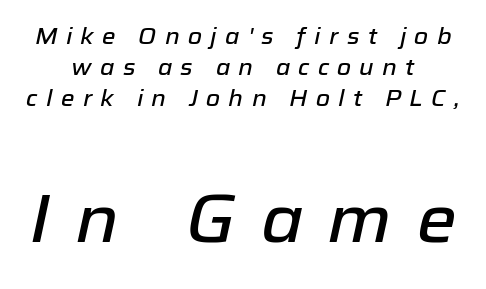
The area under the type is left untouched. Of the two passages, the one underneath uses the larger point size. Students, observe: this is what conventionally led text looks like. Letter spacing: wide.
